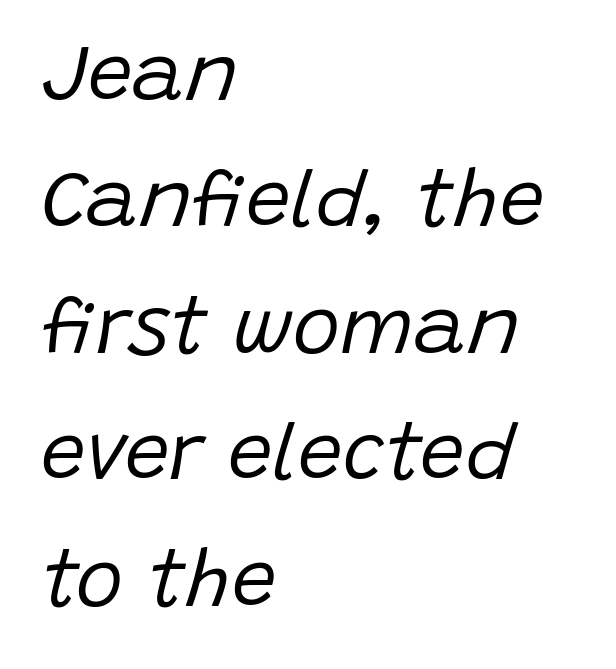
Q: Is the text bold? A: No.
Q: Is the text italic (slanted)? A: Yes, it leans right by about 15 degrees.
Q: Is the text underlined? A: No.
Q: How is the paragraph aligned? A: Left-aligned.
Q: Is the spacing between letters normal or unusually wide? A: Normal.
Q: Is the spacing between lines tight, normal or loose? A: Normal.
Q: Width (condensed, normal, or wide)? A: Normal.
Q: Stroke contrast? A: Low.
Q: x-height? A: Large.
Q: Monospaced? A: No.
